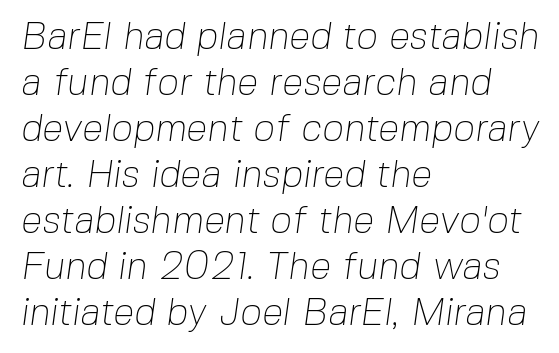
The passage shown has conventional tracking throughout. Is this a fixed-width face? No — the glyphs have proportional, varying widths. Does the type have serifs? No, each stem ends abruptly. The font sits on the lighter half of the weight spectrum, regular included. Leftover space on each line is placed entirely after the last word. Has an underline been added? It has not.
